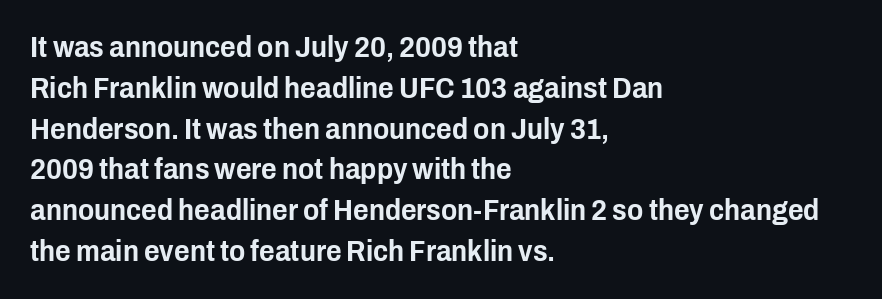
{"serif": "no", "italic": "no", "width": "condensed", "stroke_contrast": "low", "x_height": "medium", "monospaced": "no", "underline": "no", "align": "left", "line_spacing": "normal", "line_spacing_ratio": 1.36, "letter_spacing": "normal", "letter_spacing_em": 0.0, "glyph_px": 30}
